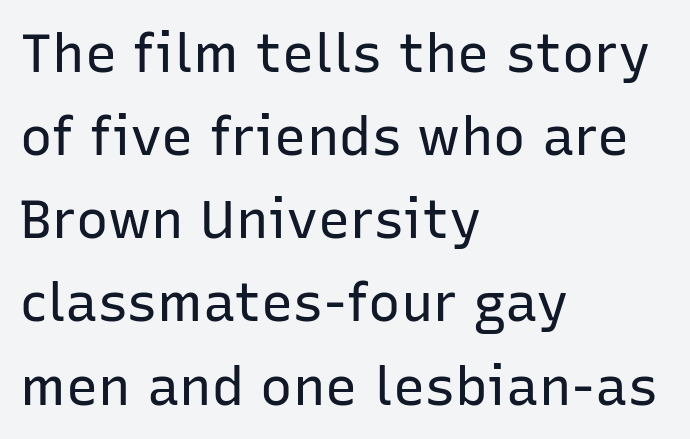
Q: Is the text bold? A: No.
Q: Is the text italic (slanted)? A: No, it is upright.
Q: Is the typeface a serif or a sans-serif typeface? A: Sans-serif.
Q: Is the text underlined? A: No.
Q: How is the paragraph aligned? A: Left-aligned.
Q: Is the spacing between letters normal or unusually wide? A: Normal.
Q: Is the spacing between lines tight, normal or loose? A: Normal.
Q: Width (condensed, normal, or wide)? A: Normal.
Q: Stroke contrast? A: Low.
Q: x-height? A: Medium.
Q: Monospaced? A: No.
